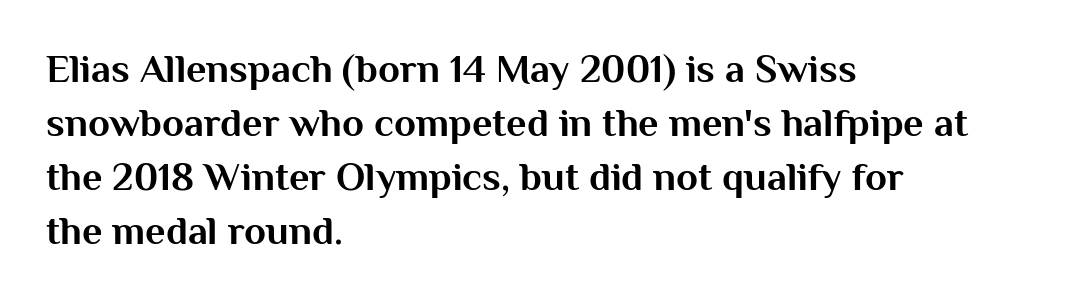
Students, observe: this is what conventionally led text looks like. Chunky letters — that's bold for sure. Tracking here is standard; glyphs follow each other at the usual distance. This rendering uses left alignment, leaving the right contour irregular. Underlining? Definitely not there. Varying glyph widths throughout — classic text-font behaviour.
